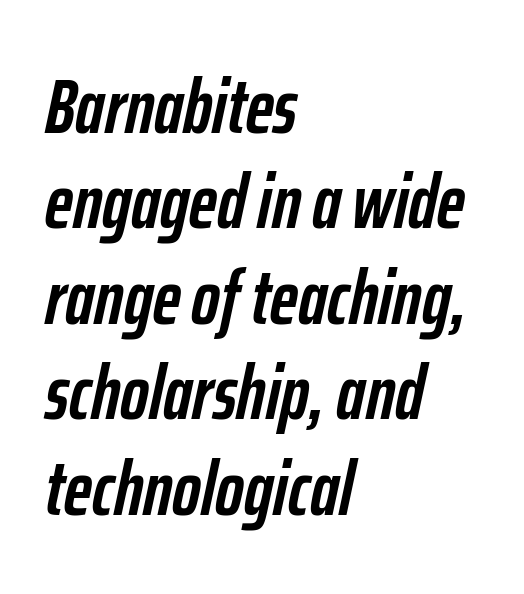
Q: Is the text bold? A: Yes.
Q: Is the text italic (slanted)? A: Yes, it leans right by about 12 degrees.
Q: Is the text underlined? A: No.
Q: How is the paragraph aligned? A: Left-aligned.
Q: Is the spacing between letters normal or unusually wide? A: Normal.
Q: Width (condensed, normal, or wide)? A: Condensed.
Q: Stroke contrast? A: Low.
Q: x-height? A: Medium.
Q: Monospaced? A: No.
